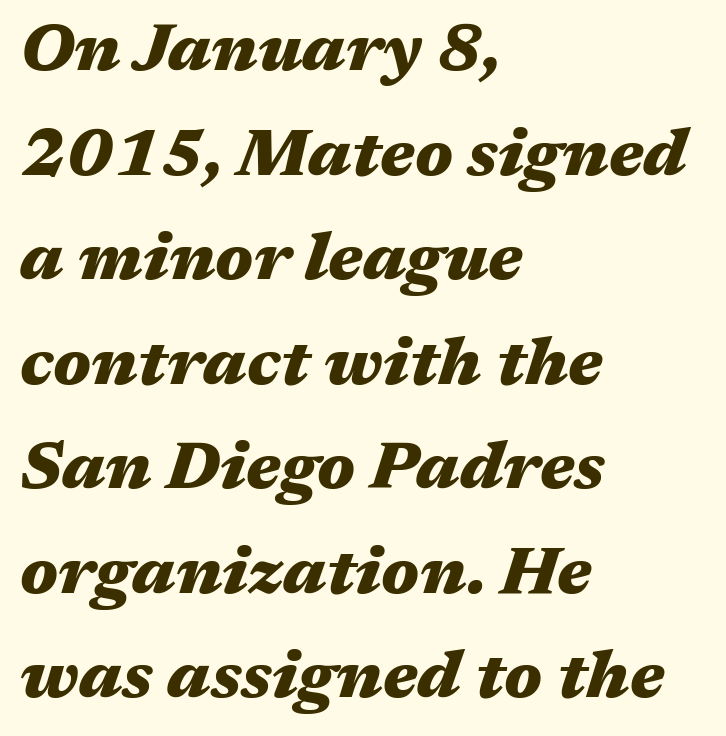
The specimen reads as italic at a glance. What's the leading like? Ordinary, nothing unusual. On the weight axis this lands at bold, roughly 700. Each letter keeps its own natural width here, so spacing adapts to shape.
